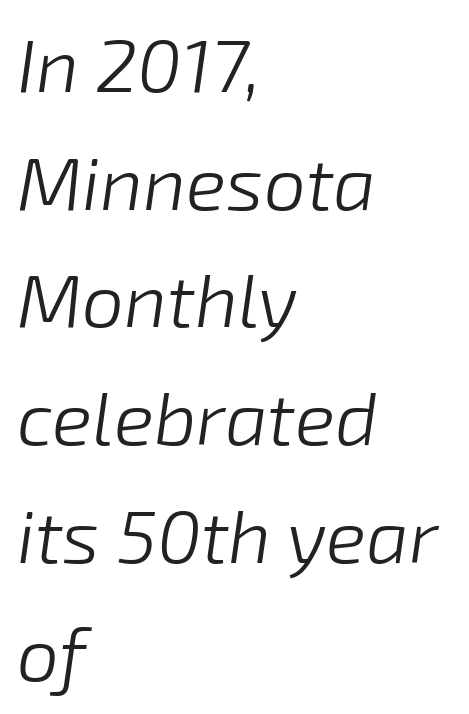
These lines were composed using italics. Any mark beneath the type? The region is blank. The lines are quadded left. The passage shown is not bold in any degree. In terms of letterspacing, this is plain default setting. Baseline-to-baseline distance is the conventional proportion of letter height.
